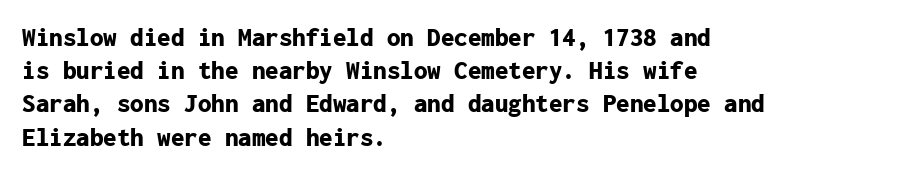
The image shows 27 px bold type, upright; set left-aligned, line spacing 1.23x, normal letter spacing, not underlined.
